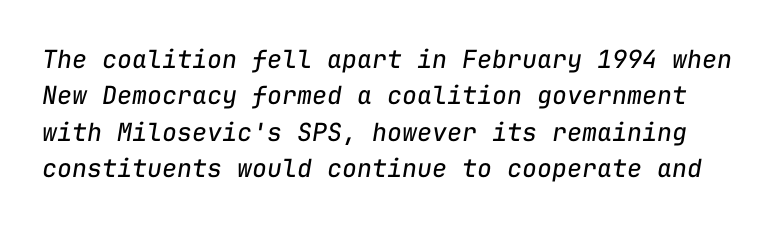
Q: Is the text bold? A: No.
Q: Is the text italic (slanted)? A: Yes, it leans right by about 9 degrees.
Q: Is the text underlined? A: No.
Q: Is the spacing between letters normal or unusually wide? A: Normal.
Q: Is the spacing between lines tight, normal or loose? A: Normal.
